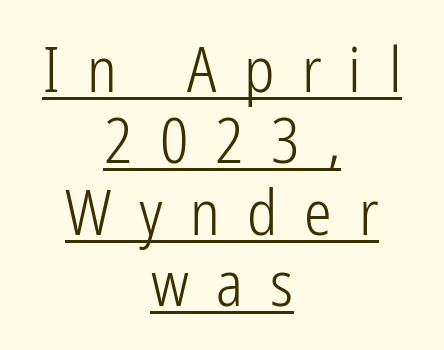
The image shows 62 px light, condensed sans-serif type, upright; set centered, tight line spacing (1.15x), unusually wide letter spacing (+0.44 em), underlined; low stroke contrast and a medium x-height.
